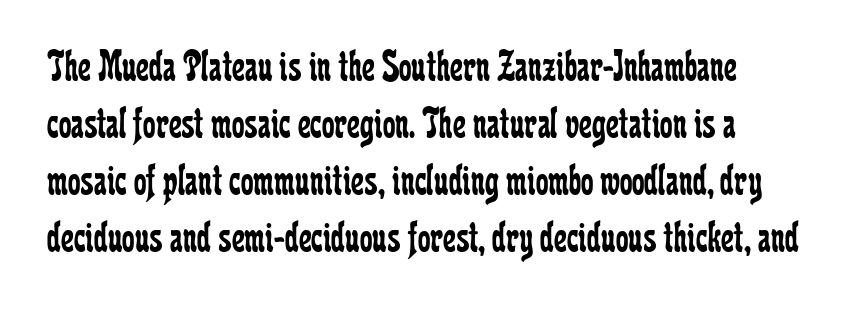
Q: Is the text bold? A: No.
Q: Is the text italic (slanted)? A: No, it is upright.
Q: Is the typeface a serif or a sans-serif typeface? A: Serif.
Q: Is the text underlined? A: No.
Q: How is the paragraph aligned? A: Left-aligned.
Q: Is the spacing between letters normal or unusually wide? A: Normal.
Q: Is the spacing between lines tight, normal or loose? A: Normal.
Q: Width (condensed, normal, or wide)? A: Condensed.
Q: Stroke contrast? A: Low.
Q: x-height? A: Medium.
Q: Monospaced? A: No.
